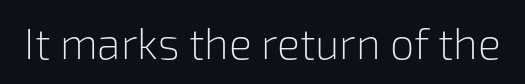
The lettering holds an erect, upright posture throughout. Summary of weight: not heavy and not bold. What stands out about the letter spacing? Nothing — it is the standard amount. The space beneath each line is pristine and unruled.
